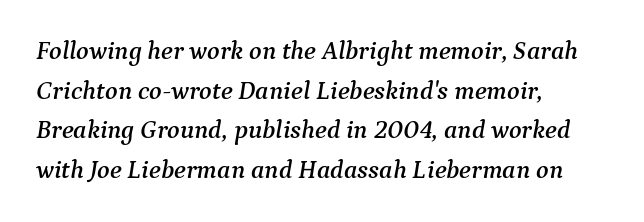
{"italic": "yes", "lean": "right", "slant_degrees": 9, "underline": "no", "align": "left", "line_spacing": "normal", "line_spacing_ratio": 1.52, "letter_spacing": "normal", "letter_spacing_em": 0.0, "glyph_px": 26}
